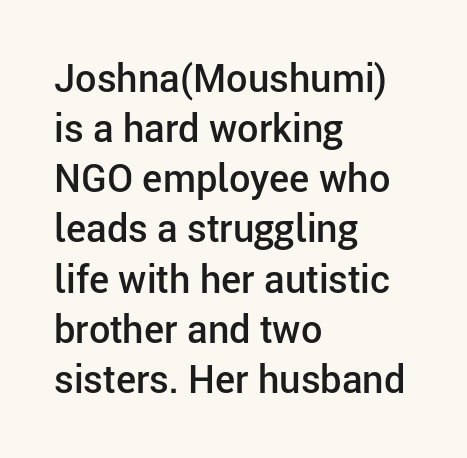
Q: Is the text bold? A: Semi-bold.
Q: Is the text italic (slanted)? A: No, it is upright.
Q: Is the typeface a serif or a sans-serif typeface? A: Sans-serif.
Q: Is the text underlined? A: No.
Q: How is the paragraph aligned? A: Left-aligned.
Q: Is the spacing between letters normal or unusually wide? A: Normal.
Q: Is the spacing between lines tight, normal or loose? A: Normal.
Q: Width (condensed, normal, or wide)? A: Normal.
Q: Stroke contrast? A: Low.
Q: x-height? A: Medium.
Q: Monospaced? A: No.
